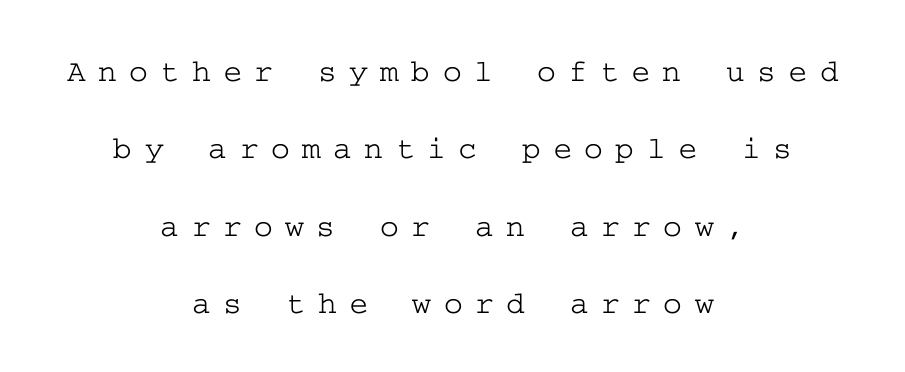
Q: Is the text italic (slanted)? A: No, it is upright.
Q: Is the typeface a serif or a sans-serif typeface? A: Serif.
Q: Is the text underlined? A: No.
Q: How is the paragraph aligned? A: Centered.
Q: Is the spacing between letters normal or unusually wide? A: Unusually wide.
Q: Is the spacing between lines tight, normal or loose? A: Loose.
Q: Width (condensed, normal, or wide)? A: Wide.
Q: Stroke contrast? A: Low.
Q: x-height? A: Medium.
